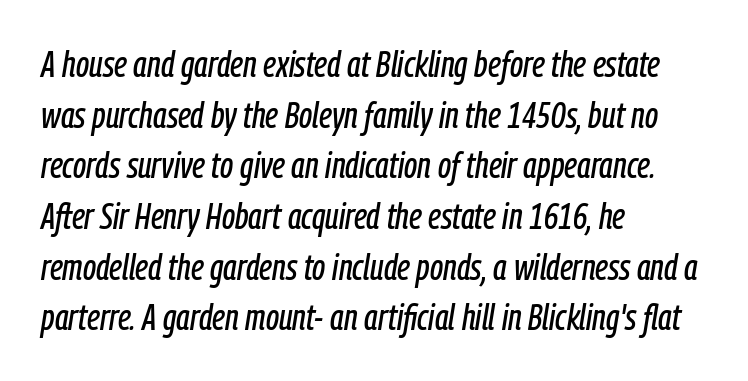
The image shows 37 px condensed type, italic (leaning right); set left-aligned, normal line spacing (1.37x), normal letter spacing, not underlined; low stroke contrast and a medium x-height.
